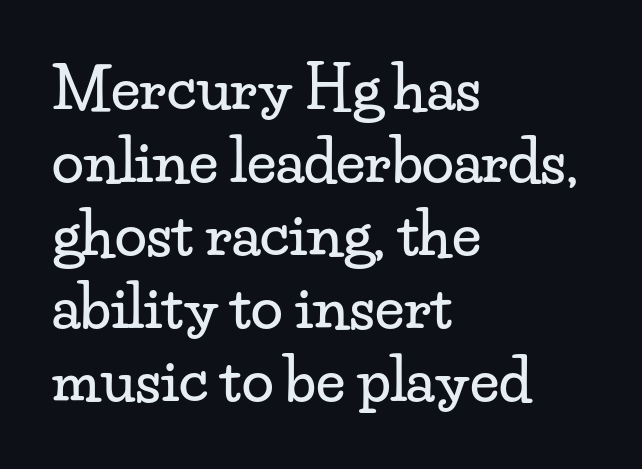
Notice how the passage keeps a crisp vertical edge on the left only. To sum up the face: it has serifs. This rendering features lettering with no underline. These lines are rendered in a variable-pitch font. Vertically, the passage feels balanced, rows spaced as you'd expect. The face used here is rendered with its standard letterfit.
